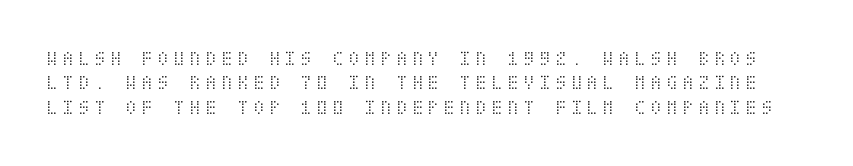
Q: Is the text bold? A: No.
Q: Is the text italic (slanted)? A: No, it is upright.
Q: Is the text underlined? A: No.
Q: Is the spacing between letters normal or unusually wide? A: Unusually wide.
